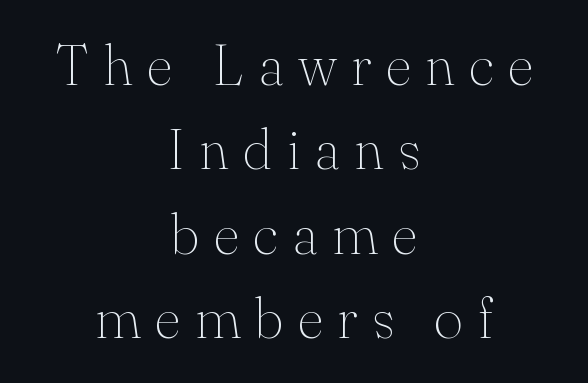
{"serif": "yes", "italic": "no", "bold": "no", "weight": "thin", "width": "normal", "stroke_contrast": "medium", "x_height": "small", "monospaced": "no", "underline": "no", "align": "center", "line_spacing": "normal", "line_spacing_ratio": 1.48, "letter_spacing": "wide", "letter_spacing_em": 0.25, "glyph_px": 57}
